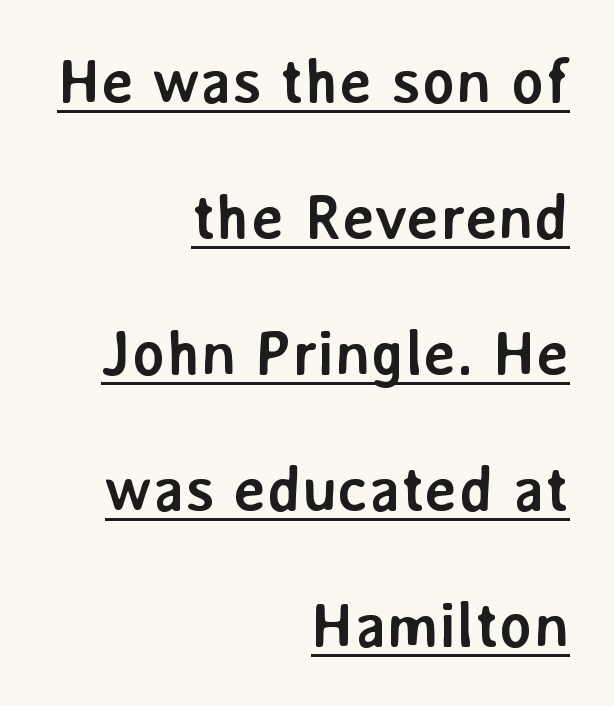
The image shows 63 px semibold sans-serif type, upright; set right-aligned, loose line spacing (2.16x), normal letter spacing, underlined; low stroke contrast and a medium x-height.
